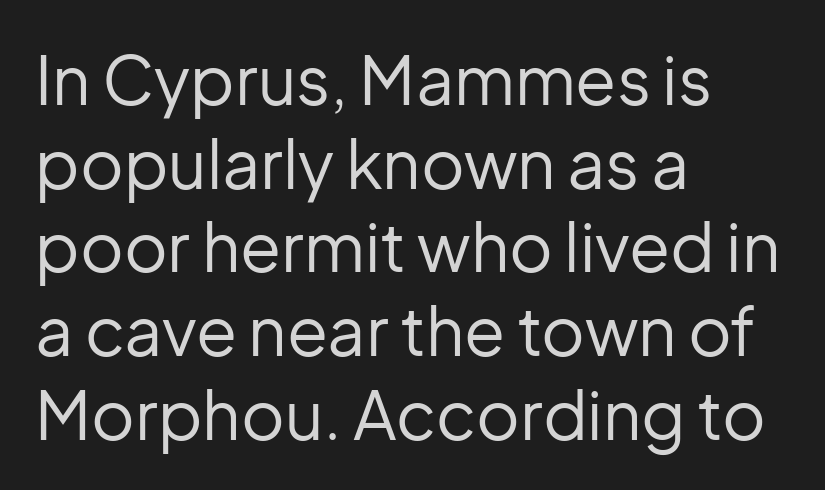
The image shows 67 px regular-weight sans-serif type, upright; set left-aligned, normal line spacing (1.25x), normal letter spacing, not underlined; low stroke contrast and a medium x-height.
